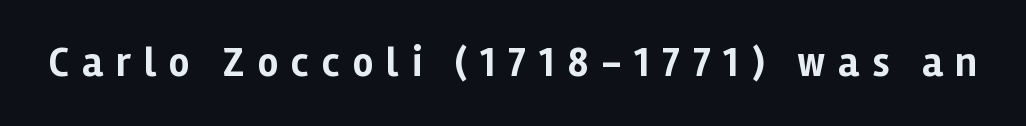
The image shows 41 px bold sans-serif type, upright; set unusually wide letter spacing (+0.31 em), not underlined; low stroke contrast and a medium x-height.
